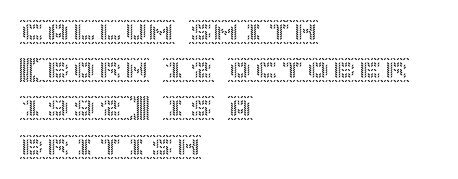
Glance below the letters and you will spot only blank space. Interline gaps are of average width in this sample. The type sits square on the baseline with zero lean. The text block is weighted toward the left margin, trailing off unevenly rightward. These lines keep a tight, regular rhythm from letter to letter.
